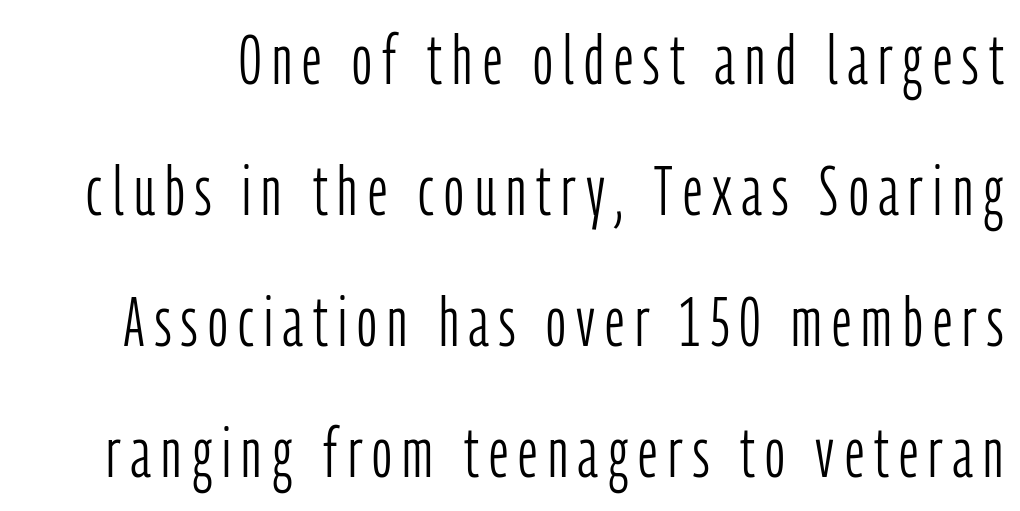
Q: Is the text bold? A: No.
Q: Is the text italic (slanted)? A: No, it is upright.
Q: Is the typeface a serif or a sans-serif typeface? A: Sans-serif.
Q: Is the text underlined? A: No.
Q: Is the spacing between lines tight, normal or loose? A: Loose.
Q: Width (condensed, normal, or wide)? A: Condensed.
Q: Stroke contrast? A: Low.
Q: x-height? A: Medium.
Q: Monospaced? A: No.
